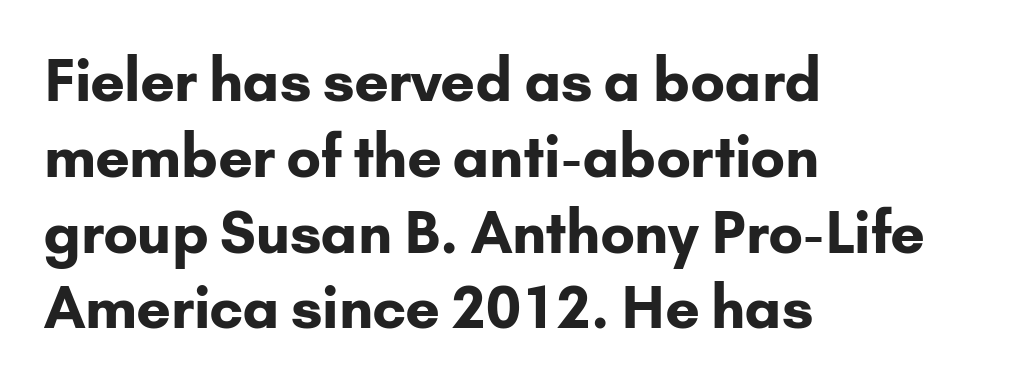
{"serif": "no", "italic": "no", "bold": "yes", "weight": "bold", "width": "normal", "stroke_contrast": "low", "x_height": "small", "monospaced": "no", "underline": "no", "align": "left", "line_spacing": "normal", "line_spacing_ratio": 1.33, "letter_spacing": "normal", "letter_spacing_em": 0.0, "glyph_px": 57}
